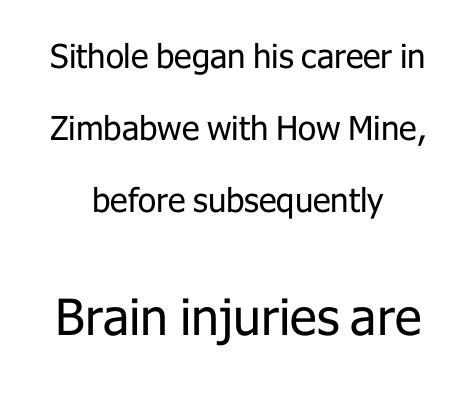
{"serif": "no", "italic": "no", "bold": "no", "weight": "regular", "width": "normal", "stroke_contrast": "low", "x_height": "medium", "monospaced": "no", "underline": "no", "align": "center", "line_spacing": "loose", "line_spacing_ratio": 2.18, "letter_spacing": "normal", "letter_spacing_em": 0.0, "larger_block": "second", "size_ratio": 1.52, "glyph_px": 50}
